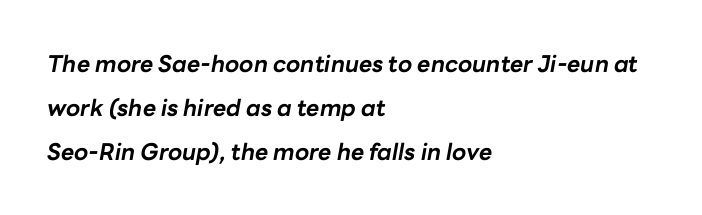
{"italic": "yes", "lean": "right", "slant_degrees": 10, "bold": "yes", "underline": "no", "align": "left", "line_spacing": "loose", "line_spacing_ratio": 1.92, "letter_spacing": "normal", "letter_spacing_em": 0.0, "glyph_px": 23}
